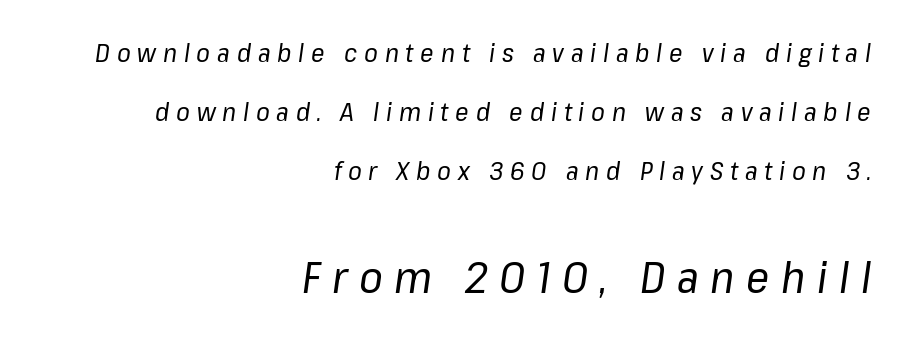
Q: Is the text bold? A: No.
Q: Is the text italic (slanted)? A: Yes, it leans right by about 8 degrees.
Q: Is the text underlined? A: No.
Q: How is the paragraph aligned? A: Right-aligned.
Q: Is the spacing between letters normal or unusually wide? A: Unusually wide.
Q: Is the spacing between lines tight, normal or loose? A: Loose.
Q: Which block of text is set in a larger size, the first (top) or the second (bottom)? A: The second (bottom) one.
Q: Width (condensed, normal, or wide)? A: Normal.
Q: Stroke contrast? A: Low.
Q: x-height? A: Medium.
Q: Monospaced? A: No.
